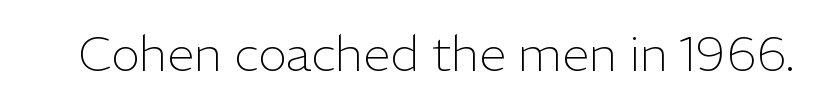
The image shows 49 px light sans-serif type, upright; set normal letter spacing, not underlined; low stroke contrast and a medium x-height.
